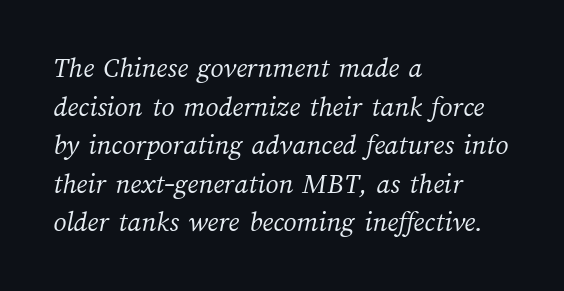
The image shows 29 px light type; set left-aligned, normal line spacing (1.33x), normal letter spacing, not underlined; medium stroke contrast and a medium x-height.
